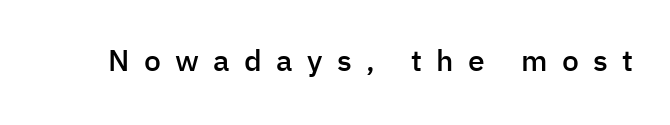
Heft: intermediate — a semibold. Any mark beneath the type? The region is blank. Does the type have serifs? No, each stem ends abruptly. The letters advance in unequal steps, a hallmark of proportional type.
